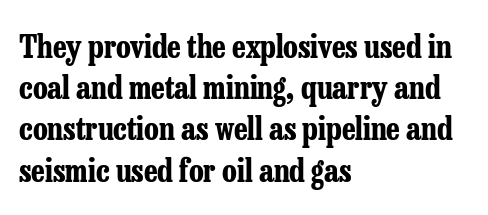
The space beneath each line is pristine and unruled. A full-strength bold gives these letters their thick strokes. The text block is weighted toward the left margin, trailing off unevenly rightward. The lettering stays uniformly vertical, giving the passage a roman look.
